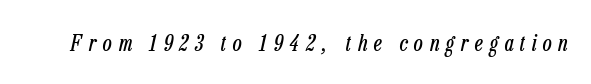
{"italic": "yes", "lean": "right", "slant_degrees": 13, "bold": "no", "underline": "no", "letter_spacing": "wide", "letter_spacing_em": 0.3, "glyph_px": 22}
